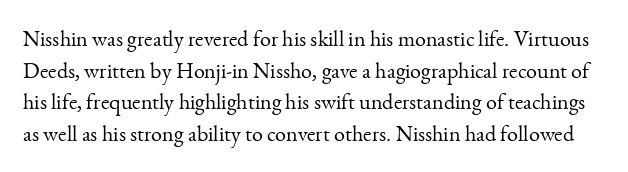
Q: Is the text bold? A: No.
Q: Is the text italic (slanted)? A: No, it is upright.
Q: Is the text underlined? A: No.
Q: Is the spacing between letters normal or unusually wide? A: Normal.
Q: Is the spacing between lines tight, normal or loose? A: Normal.
